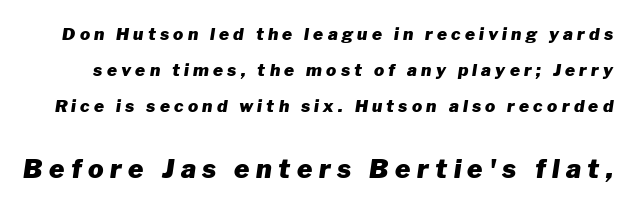
Q: Is the text bold? A: Yes.
Q: Is the text italic (slanted)? A: Yes, it leans right by about 8 degrees.
Q: Is the text underlined? A: No.
Q: Is the spacing between letters normal or unusually wide? A: Unusually wide.
Q: Is the spacing between lines tight, normal or loose? A: Loose.
Q: Which block of text is set in a larger size, the first (top) or the second (bottom)? A: The second (bottom) one.
